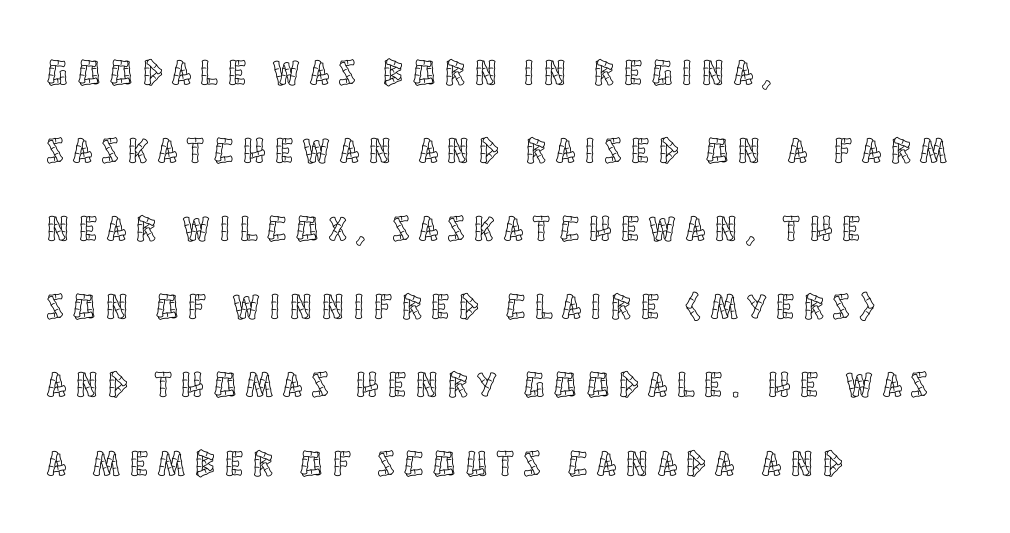
Q: Is the text italic (slanted)? A: No, it is upright.
Q: Is the text underlined? A: No.
Q: How is the paragraph aligned? A: Left-aligned.
Q: Is the spacing between letters normal or unusually wide? A: Unusually wide.
Q: Is the spacing between lines tight, normal or loose? A: Loose.
Q: Width (condensed, normal, or wide)? A: Condensed.
Q: x-height? A: Large.
Q: Monospaced? A: No.
